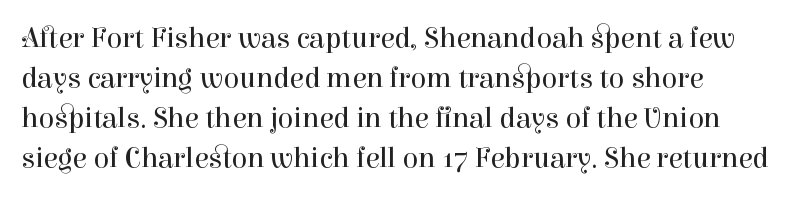
The image shows 29 px regular-weight serif type, upright; set left-aligned, normal line spacing (1.38x), normal letter spacing, not underlined; high stroke contrast and a medium x-height.
